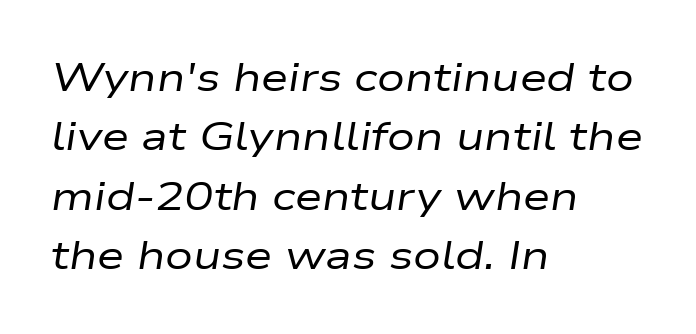
The gap between lines stays unmarked. How are the letters spaced? Ordinarily, with no added tracking. Left-aligned paragraph, ragged on the right. Yep, that's italic — everything's leaning. Character widths vary here, with narrow letters taking less room than wide ones. Leading: standard.
